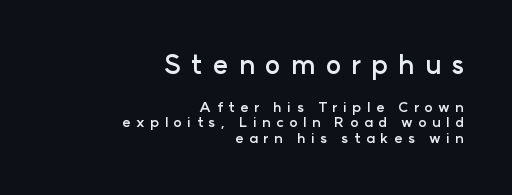
{"italic": "no", "bold": "yes", "underline": "no", "align": "right", "line_spacing": "tight", "line_spacing_ratio": 1.11, "letter_spacing": "wide", "letter_spacing_em": 0.39, "larger_block": "first", "size_ratio": 1.86, "glyph_px": 26}
